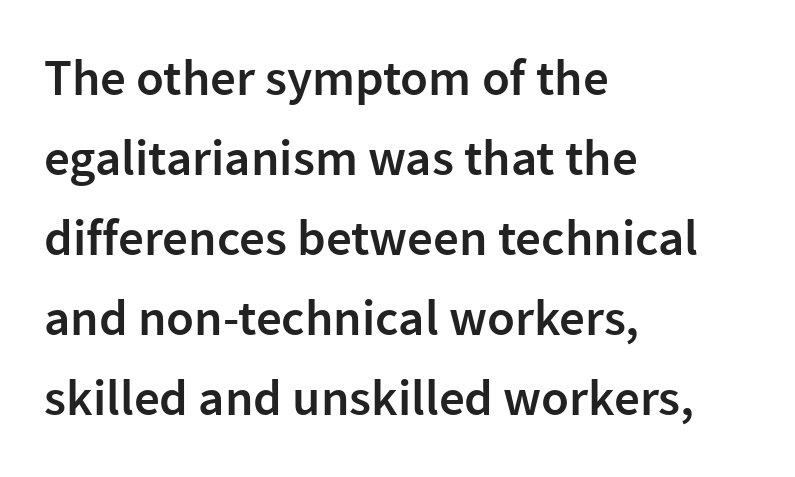
Look at the tracking — it's just the regular setting, nothing added. A sans-serif font was chosen for this passage. Caption: multi-line text, flush left, ragged right. Upright lettering throughout. The strip under each line holds only bare page.
